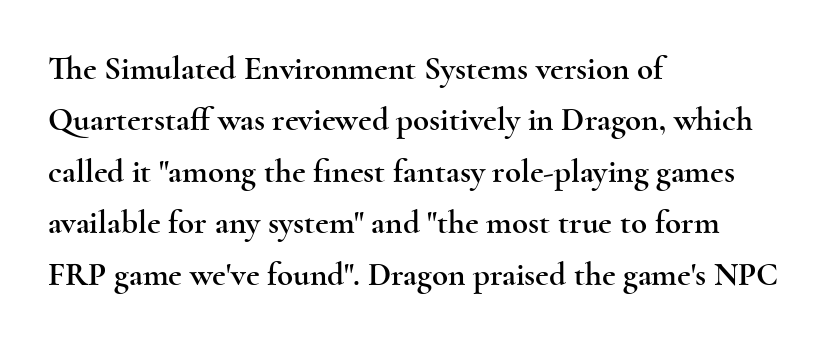
A typesetter would call this proportional, since set widths differ per character. The rag falls on the right side of this text block. Spacing between characters is what you'd get straight out of the box. The glyphs in this specimen are seriffed.
